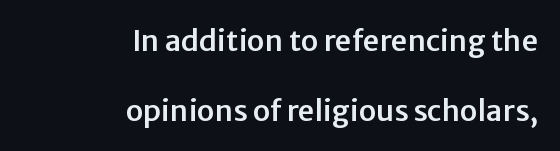
The gap between lines stays unmarked. No feet cap the strokes, marking this as sans-serif type. Upright lettering throughout. Right-aligned paragraph, ragged on the left.
